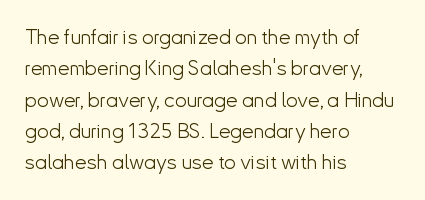
Ordinary non-slanted type is in use. Honestly, the row spacing looks completely unremarkable. These lines keep a tight, regular rhythm from letter to letter. These lines stack with their left ends in a neat column.
